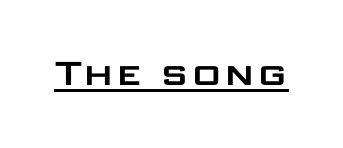
The image shows 43 px wide sans-serif type, upright; set normal letter spacing, underlined; low stroke contrast and a large x-height.
